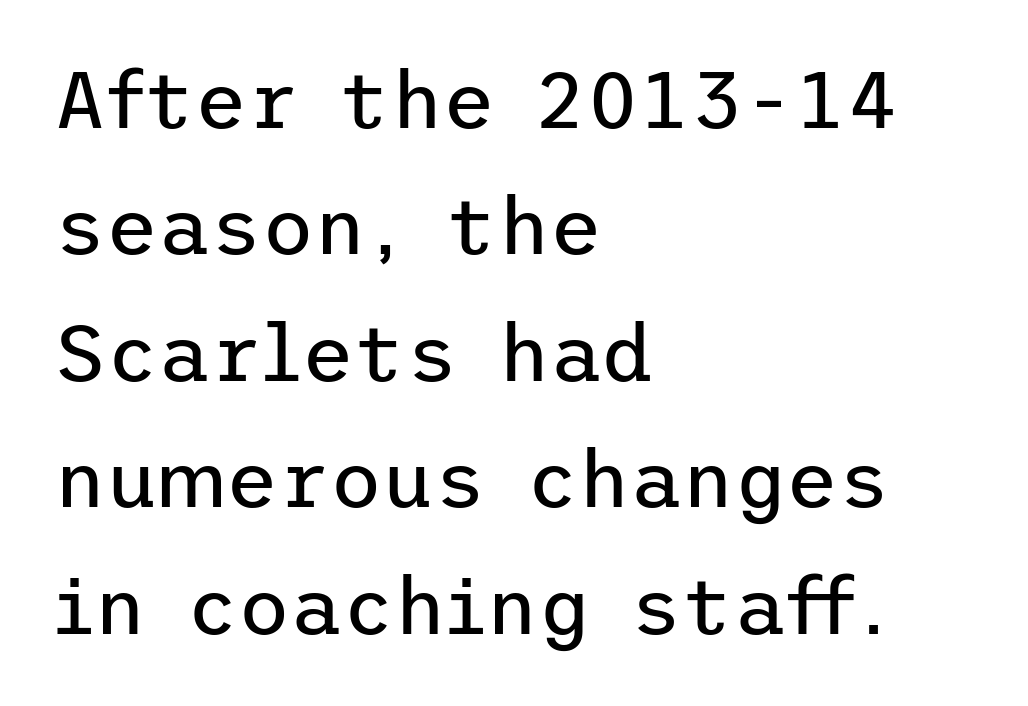
The image shows 80 px regular-weight sans-serif type, upright; set left-aligned, normal line spacing (1.58x), normal letter spacing, not underlined; low stroke contrast and a medium x-height.
